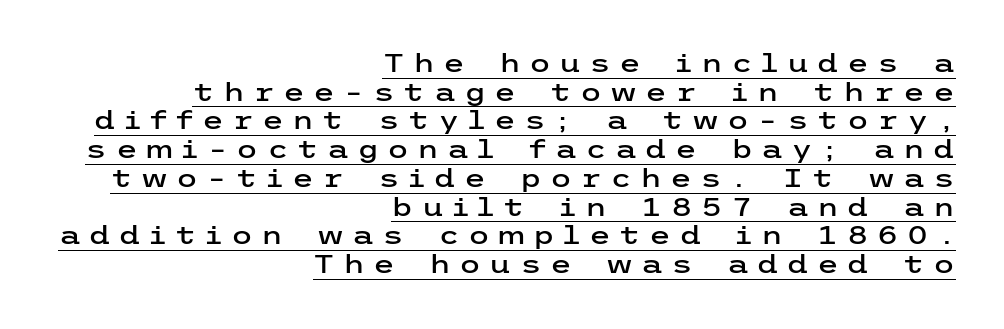
Each word looks stretched out because of the extra space between its letters. Reading down the column, the eye jumps only a short way to each next line. Has an underline been added? It has. The axis of the letterforms is exactly vertical. Compared with a flush-left layout, this one pins lines to the opposite, right side.
